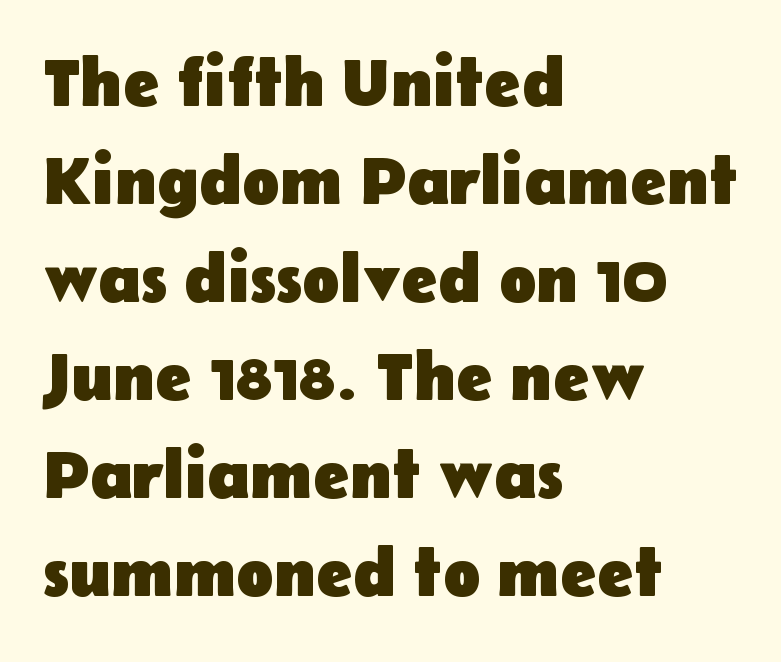
{"serif": "no", "italic": "no", "bold": "yes", "weight": "heavy", "width": "normal", "stroke_contrast": "low", "x_height": "medium", "monospaced": "no", "underline": "no", "align": "left", "line_spacing": "normal", "line_spacing_ratio": 1.42, "letter_spacing": "normal", "letter_spacing_em": 0.0, "glyph_px": 69}
